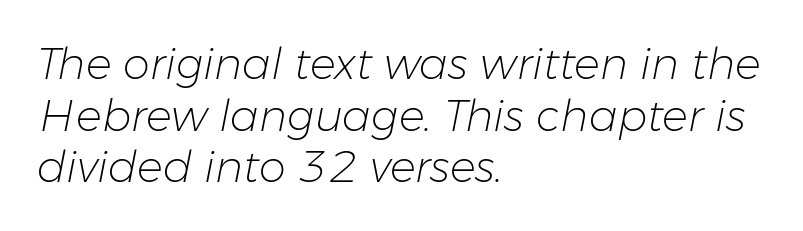
The image shows 43 px light type, italic (leaning right); set left-aligned, line spacing 1.2x, normal letter spacing, not underlined; low stroke contrast and a medium x-height.
